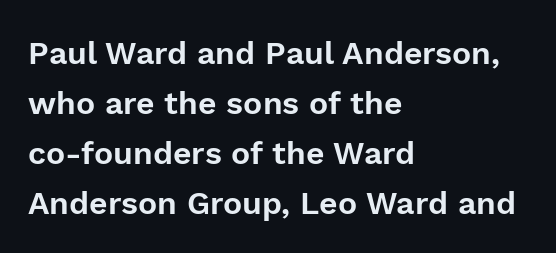
{"serif": "no", "italic": "no", "width": "normal", "stroke_contrast": "low", "x_height": "medium", "monospaced": "no", "underline": "no", "align": "left", "line_spacing": "normal", "line_spacing_ratio": 1.56, "letter_spacing": "normal", "letter_spacing_em": 0.0, "glyph_px": 32}
